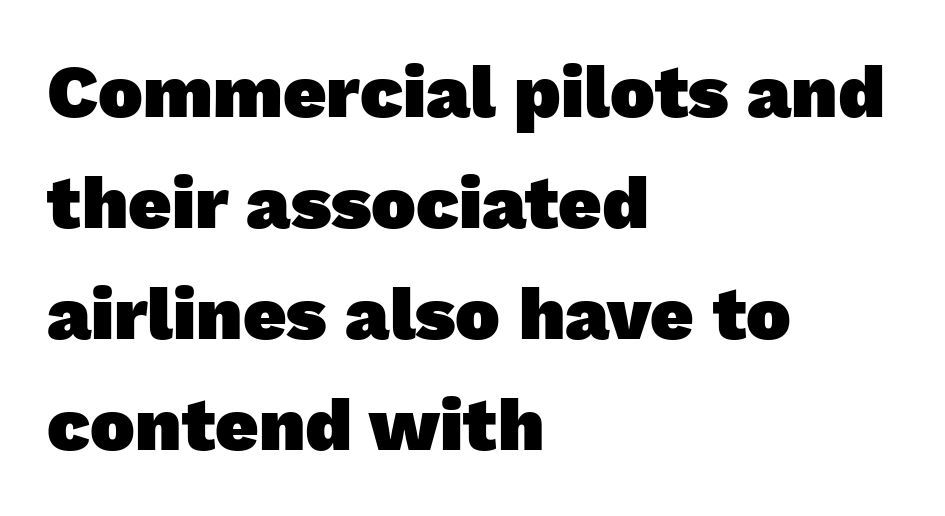
Q: Is the text bold? A: Yes.
Q: Is the typeface a serif or a sans-serif typeface? A: Sans-serif.
Q: Is the text underlined? A: No.
Q: How is the paragraph aligned? A: Left-aligned.
Q: Is the spacing between letters normal or unusually wide? A: Normal.
Q: Is the spacing between lines tight, normal or loose? A: Normal.
Q: Width (condensed, normal, or wide)? A: Normal.
Q: Stroke contrast? A: Low.
Q: x-height? A: Medium.
Q: Monospaced? A: No.
